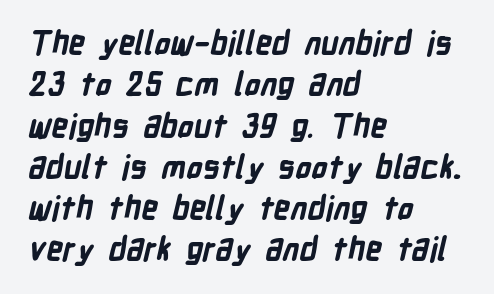
Q: Is the text bold? A: Yes.
Q: Is the typeface a serif or a sans-serif typeface? A: Sans-serif.
Q: Is the text underlined? A: No.
Q: How is the paragraph aligned? A: Left-aligned.
Q: Is the spacing between letters normal or unusually wide? A: Normal.
Q: Is the spacing between lines tight, normal or loose? A: Normal.
Q: Width (condensed, normal, or wide)? A: Condensed.
Q: Stroke contrast? A: Low.
Q: x-height? A: Medium.
Q: Monospaced? A: No.
